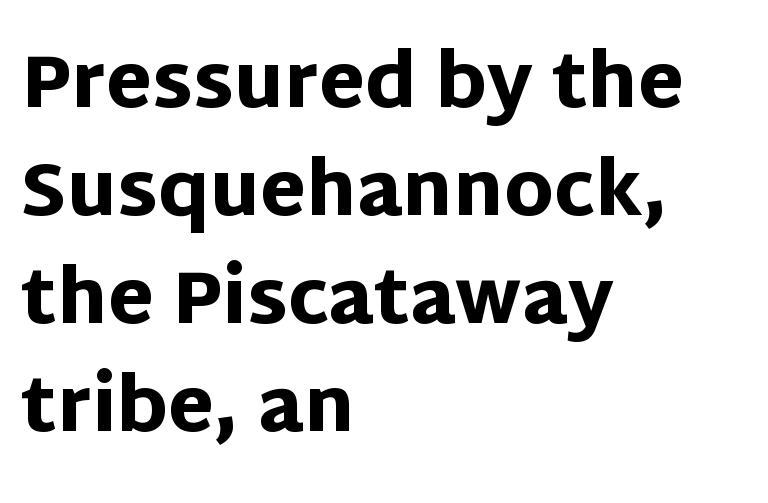
{"serif": "no", "italic": "no", "bold": "yes", "weight": "heavy", "width": "normal", "stroke_contrast": "low", "x_height": "large", "monospaced": "no", "underline": "no", "align": "left", "line_spacing": "normal", "line_spacing_ratio": 1.46, "letter_spacing": "normal", "letter_spacing_em": 0.0, "glyph_px": 74}
